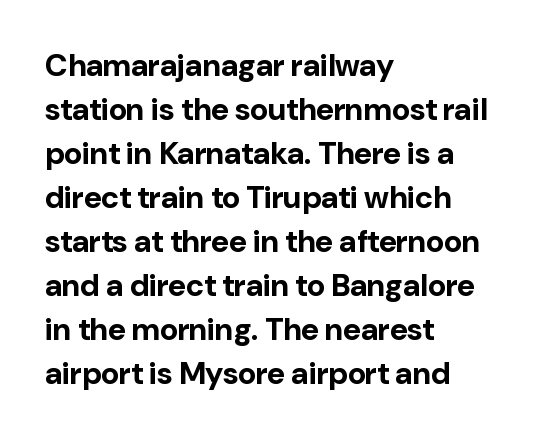
The image shows 31 px bold sans-serif type, upright; set left-aligned, normal line spacing (1.42x), normal letter spacing, not underlined; low stroke contrast and a medium x-height.
